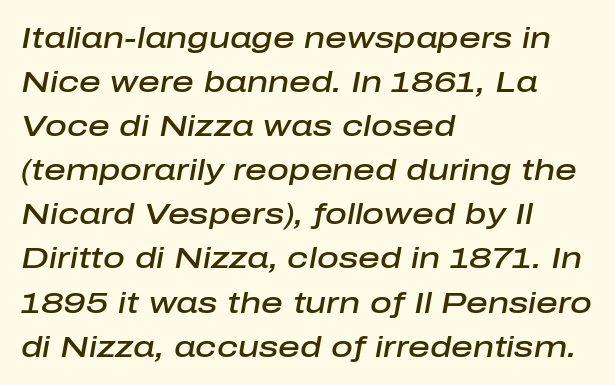
The image shows 30 px semibold type, italic (leaning right); set left-aligned, normal line spacing (1.47x), normal letter spacing, not underlined; low stroke contrast and a medium x-height.
